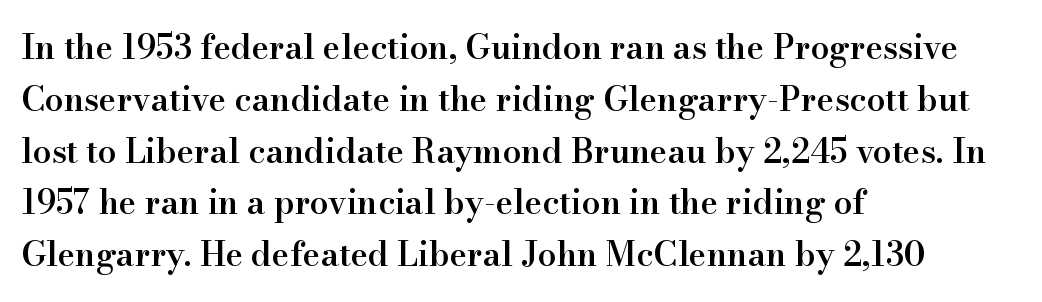
The image shows 33 px semibold serif type, upright; set left-aligned, normal line spacing (1.57x), normal letter spacing, not underlined; high stroke contrast and a small x-height.
